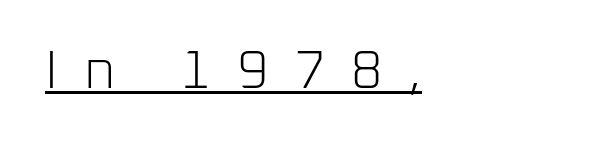
Q: Is the text bold? A: No.
Q: Is the text italic (slanted)? A: No, it is upright.
Q: Is the typeface a serif or a sans-serif typeface? A: Sans-serif.
Q: Is the text underlined? A: Yes.
Q: Is the spacing between letters normal or unusually wide? A: Unusually wide.
Q: Width (condensed, normal, or wide)? A: Normal.
Q: Stroke contrast? A: Low.
Q: x-height? A: Medium.
Q: Monospaced? A: No.
